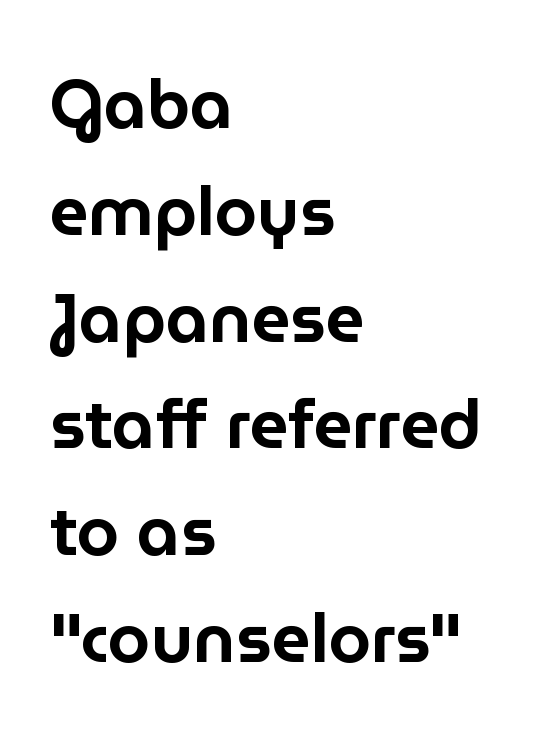
This is sans-serif lettering, the kind often seen on screens and signage. This sample is left-justified, so line endings fall wherever the words run out. Nobody touched the tracking dial on this one. Each letter keeps its own natural width here, so spacing adapts to shape. Leading: standard.
